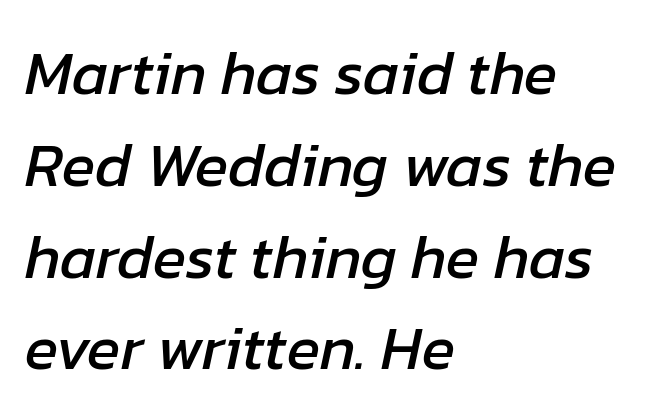
{"italic": "yes", "lean": "right", "slant_degrees": 12, "width": "normal", "stroke_contrast": "low", "x_height": "medium", "monospaced": "no", "underline": "no", "align": "left", "line_spacing": "normal", "line_spacing_ratio": 1.48, "letter_spacing": "normal", "letter_spacing_em": 0.0, "glyph_px": 62}
